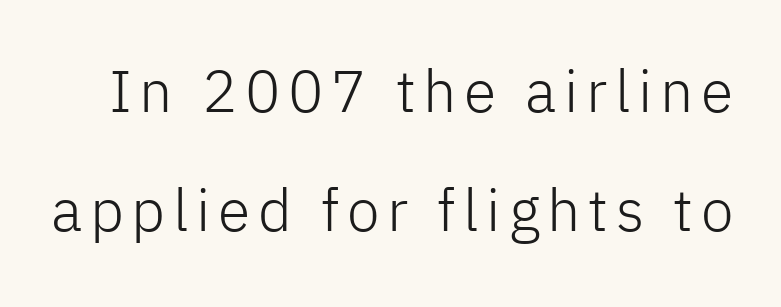
The lines are spread far apart with generous leading. A bare baseline throughout the passage. Do the characters align in a grid? No, the font is proportional. Unlike a traditional serif, this face leaves its strokes unadorned.
